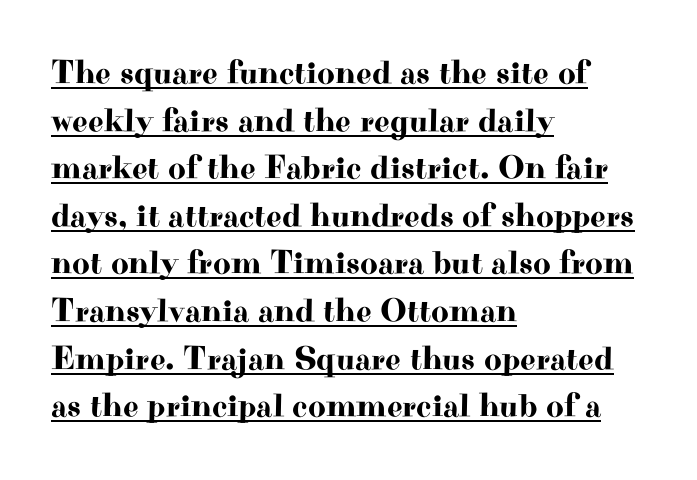
Q: Is the text italic (slanted)? A: No, it is upright.
Q: Is the typeface a serif or a sans-serif typeface? A: Serif.
Q: Is the text underlined? A: Yes.
Q: How is the paragraph aligned? A: Left-aligned.
Q: Is the spacing between letters normal or unusually wide? A: Normal.
Q: Is the spacing between lines tight, normal or loose? A: Normal.
Q: Width (condensed, normal, or wide)? A: Wide.
Q: Stroke contrast? A: High.
Q: x-height? A: Small.
Q: Monospaced? A: No.
